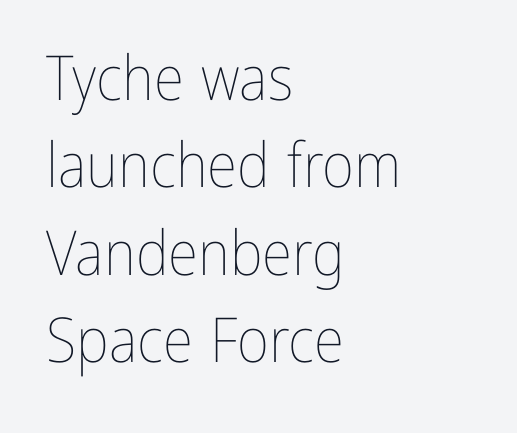
Q: Is the text bold? A: No.
Q: Is the text italic (slanted)? A: No, it is upright.
Q: Is the text underlined? A: No.
Q: How is the paragraph aligned? A: Left-aligned.
Q: Is the spacing between letters normal or unusually wide? A: Normal.
Q: Is the spacing between lines tight, normal or loose? A: Normal.
Q: Width (condensed, normal, or wide)? A: Condensed.
Q: Stroke contrast? A: Low.
Q: x-height? A: Medium.
Q: Monospaced? A: No.
